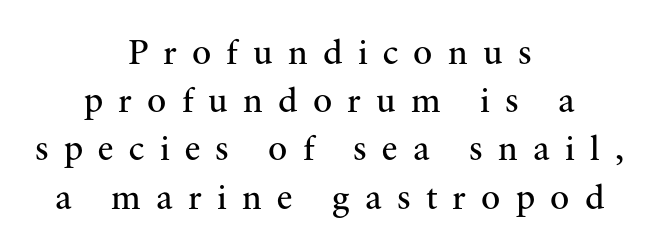
Regular leading. This reads as an unemphasized weight, regular at the heaviest. Plain, unruled lines of type. These lines stack symmetrically, like a column narrowing and widening about its center. Look at the tracking — it's clearly loosened, letters drifting apart. You can tell from the footed stems that serif type was used.
